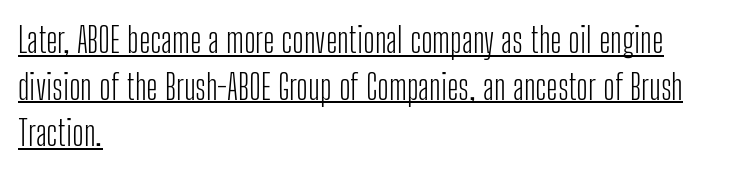
If you measured baseline to baseline, you'd find a middling distance. Every row of glyphs begins at an identical x-position on the left. The strokes are not fattened; the text isn't bold. Posture: straight, roman, zero tilt. A baseline rule has been typeset under these characters.
